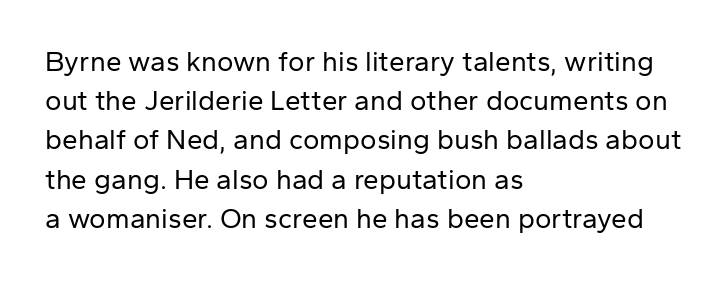
{"serif": "no", "italic": "no", "bold": "no", "weight": "regular", "width": "normal", "stroke_contrast": "low", "x_height": "medium", "monospaced": "no", "underline": "no", "align": "left", "line_spacing": "normal", "line_spacing_ratio": 1.4, "letter_spacing": "normal", "letter_spacing_em": 0.0, "glyph_px": 28}
